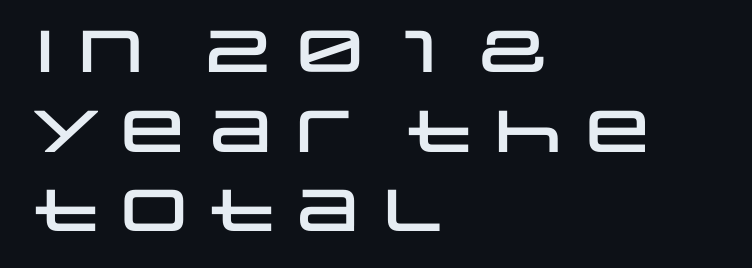
When letters stand straight like this, we call the style roman or upright. Looks like regular typesetting: each glyph gets only the width it needs. I'd call this a sans setting — the letters go barefoot. Observe the ordinary spacing: letters are neighbours, not strangers. How would I describe the line gaps? Plain and ordinary.
